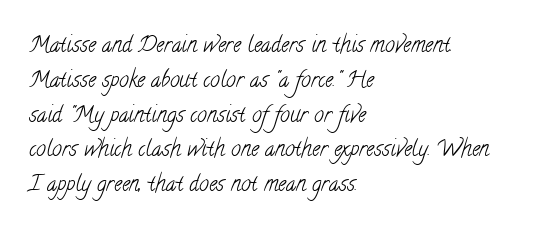
Q: Is the text bold? A: No.
Q: Is the text underlined? A: No.
Q: How is the paragraph aligned? A: Left-aligned.
Q: Is the spacing between letters normal or unusually wide? A: Normal.
Q: Is the spacing between lines tight, normal or loose? A: Normal.
